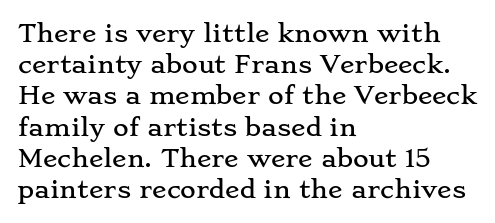
Q: Is the text italic (slanted)? A: No, it is upright.
Q: Is the text underlined? A: No.
Q: How is the paragraph aligned? A: Left-aligned.
Q: Is the spacing between letters normal or unusually wide? A: Normal.
Q: Is the spacing between lines tight, normal or loose? A: Normal.
